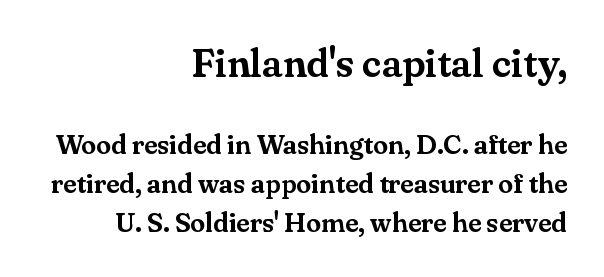
The image shows 40 px serif type, upright; set right-aligned, normal line spacing (1.45x), normal letter spacing, not underlined; the first (top) block is 1.48x larger; medium stroke contrast and a small x-height.
